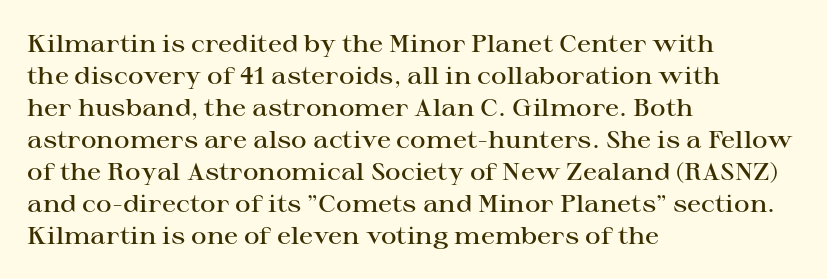
Q: Is the text bold? A: Semi-bold.
Q: Is the text italic (slanted)? A: No, it is upright.
Q: Is the text underlined? A: No.
Q: How is the paragraph aligned? A: Left-aligned.
Q: Is the spacing between letters normal or unusually wide? A: Normal.
Q: Is the spacing between lines tight, normal or loose? A: Normal.
